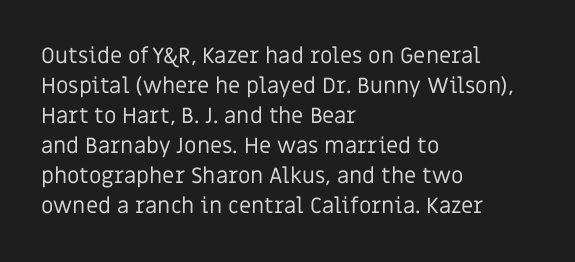
Q: Is the text bold? A: No.
Q: Is the text italic (slanted)? A: No, it is upright.
Q: Is the text underlined? A: No.
Q: How is the paragraph aligned? A: Left-aligned.
Q: Is the spacing between letters normal or unusually wide? A: Normal.
Q: Is the spacing between lines tight, normal or loose? A: Normal.
